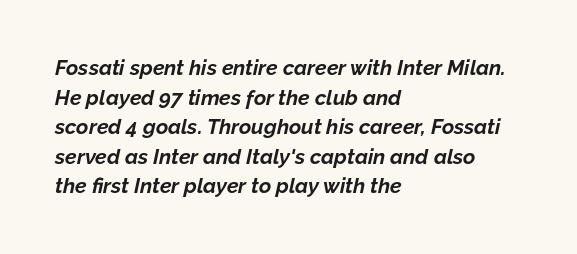
The image shows 21 px bold type, italic (leaning right); set left-aligned, normal line spacing (1.41x), normal letter spacing, not underlined.
